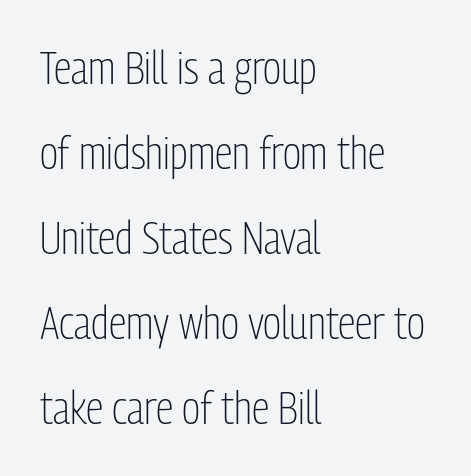
Q: Is the text bold? A: No.
Q: Is the text italic (slanted)? A: No, it is upright.
Q: Is the typeface a serif or a sans-serif typeface? A: Sans-serif.
Q: Is the text underlined? A: No.
Q: How is the paragraph aligned? A: Left-aligned.
Q: Is the spacing between letters normal or unusually wide? A: Normal.
Q: Width (condensed, normal, or wide)? A: Condensed.
Q: Stroke contrast? A: Low.
Q: x-height? A: Medium.
Q: Monospaced? A: No.
